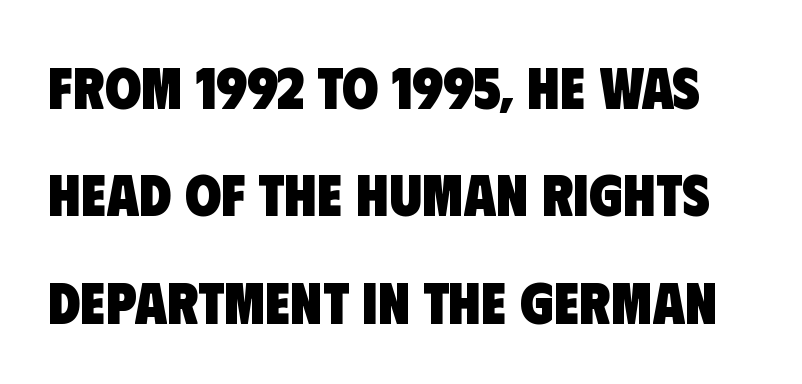
{"serif": "no", "bold": "yes", "weight": "heavy", "width": "condensed", "stroke_contrast": "low", "x_height": "large", "monospaced": "no", "underline": "no", "line_spacing_ratio": 1.82, "letter_spacing": "normal", "letter_spacing_em": 0.0, "glyph_px": 59}
